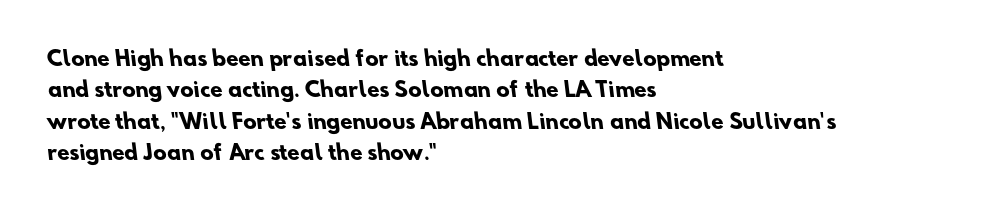
All the whitespace from short lines collects on the right. Tracking here is standard; glyphs follow each other at the usual distance. Does the leading feel generous? No, just average. This is heavy type, rendered in bold. Lines of text with bare space underneath.
